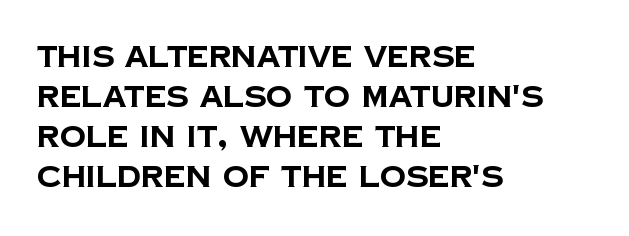
{"serif": "no", "bold": "yes", "weight": "bold", "width": "normal", "stroke_contrast": "low", "x_height": "large", "monospaced": "no", "underline": "no", "align": "left", "line_spacing": "normal", "line_spacing_ratio": 1.38, "letter_spacing": "normal", "letter_spacing_em": 0.0, "glyph_px": 29}
